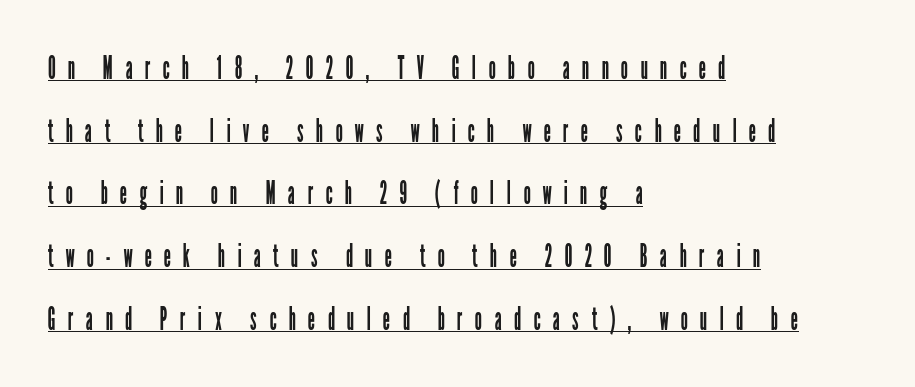
The image shows 32 px regular-weight, condensed sans-serif type, upright; set left-aligned, loose line spacing (1.96x), unusually wide letter spacing (+0.38 em), underlined; low stroke contrast and a medium x-height.
